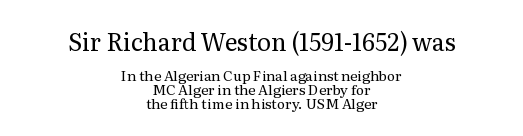
Caption: standard tracking, unaltered. Whoever set this made the first block the dominant, larger element. The rag falls on both sides of this text block equally. The zone under the glyphs is completely vacant. Notice how descenders almost collide with the ascenders below — that's tight leading.
